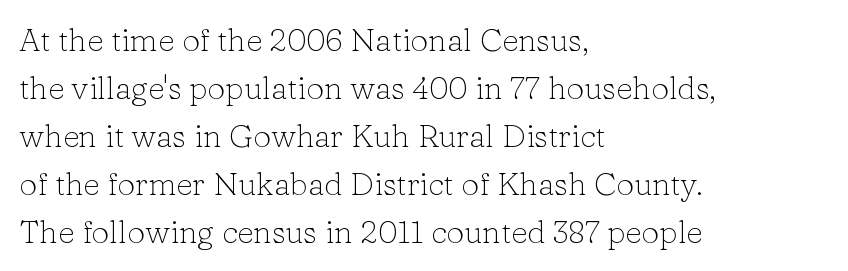
{"serif": "yes", "italic": "no", "bold": "no", "weight": "light", "width": "normal", "stroke_contrast": "low", "x_height": "medium", "monospaced": "no", "underline": "no", "align": "left", "line_spacing": "normal", "line_spacing_ratio": 1.5, "letter_spacing": "normal", "letter_spacing_em": 0.0, "glyph_px": 32}
